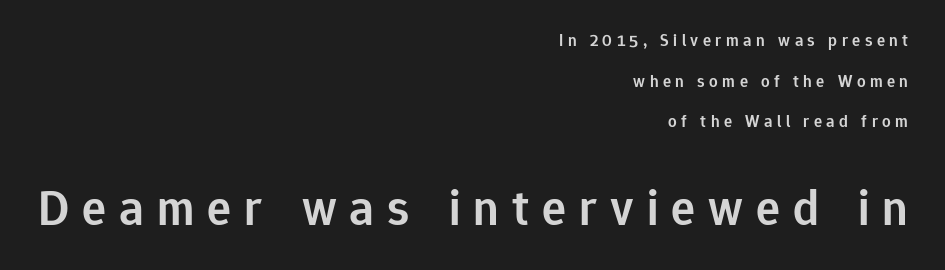
The emphasis by scale lands on block number two, below. Students, observe: this is what heavily led, spacious text looks like. These lines are rendered in a variable-pitch font. Is the letter spacing exaggerated? Yes — the characters are pushed far apart. This sample uses a sans-serif face.
